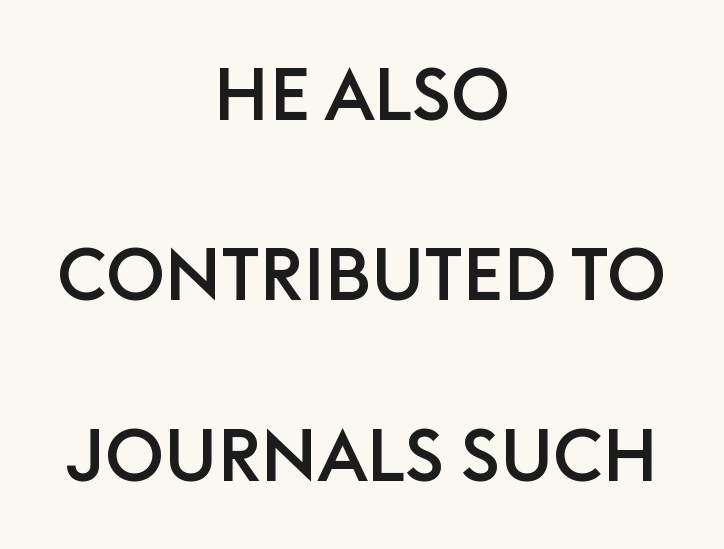
Quick note: underline off. The axis of the letterforms is exactly vertical. Unlike a traditional serif, this face leaves its strokes unadorned. The passage shown stacks its lines with a broad gap. In terms of letterspacing, this is plain default setting.
